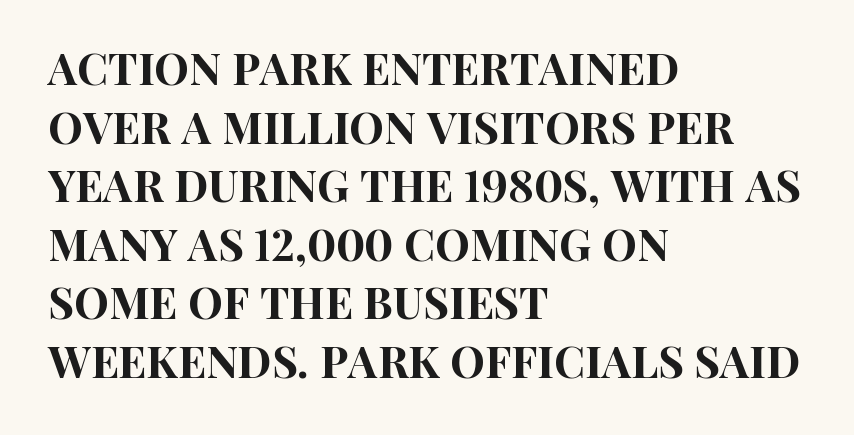
Q: Is the text italic (slanted)? A: No, it is upright.
Q: Is the typeface a serif or a sans-serif typeface? A: Sans-serif.
Q: Is the text underlined? A: No.
Q: How is the paragraph aligned? A: Left-aligned.
Q: Is the spacing between letters normal or unusually wide? A: Normal.
Q: Is the spacing between lines tight, normal or loose? A: Normal.
Q: Width (condensed, normal, or wide)? A: Condensed.
Q: Stroke contrast? A: High.
Q: x-height? A: Large.
Q: Monospaced? A: No.
